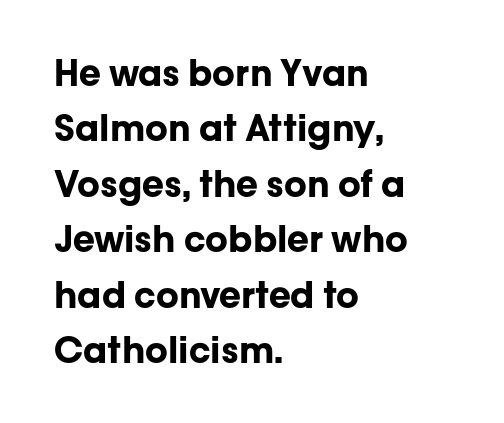
A typesetter would call this leading conventional body-copy spacing. Check under the words: just untouched page. This is sans-serif lettering, the kind often seen on screens and signage. The tracking reads as untouched default to a designer's eye. This sample has the flowing, uneven cadence of proportional lettering.
